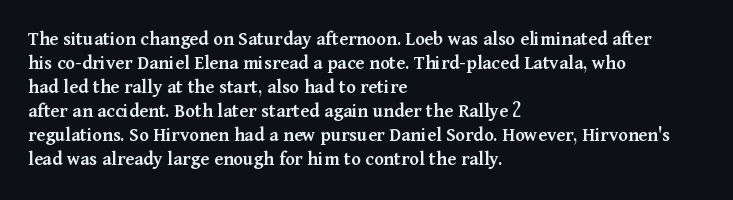
{"italic": "no", "bold": "semi", "underline": "no", "align": "left", "line_spacing_ratio": 1.2, "letter_spacing": "normal", "letter_spacing_em": 0.0, "glyph_px": 20}
